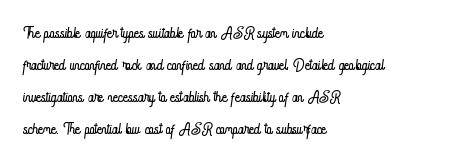
The image shows 22 px text type; set left-aligned, normal line spacing (1.45x), normal letter spacing, not underlined.
